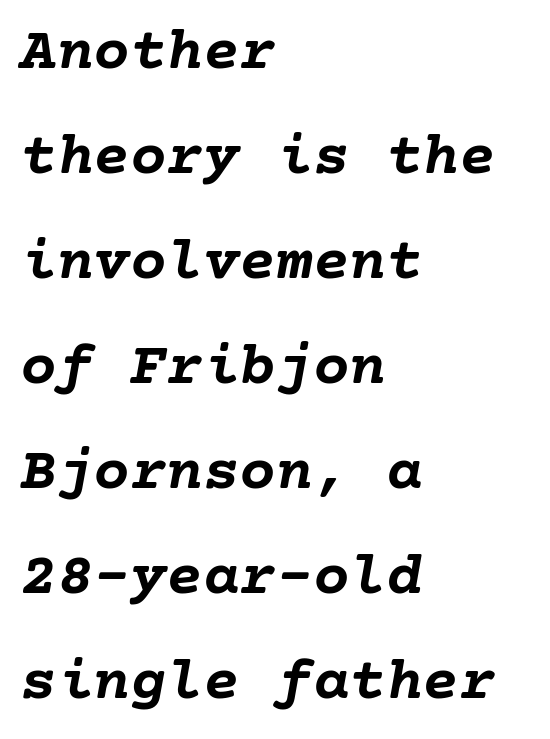
{"italic": "yes", "lean": "right", "slant_degrees": 10, "bold": "yes", "weight": "semibold", "width": "normal", "stroke_contrast": "low", "x_height": "medium", "underline": "no", "align": "left", "line_spacing_ratio": 1.72, "letter_spacing": "normal", "letter_spacing_em": 0.0, "glyph_px": 61}
